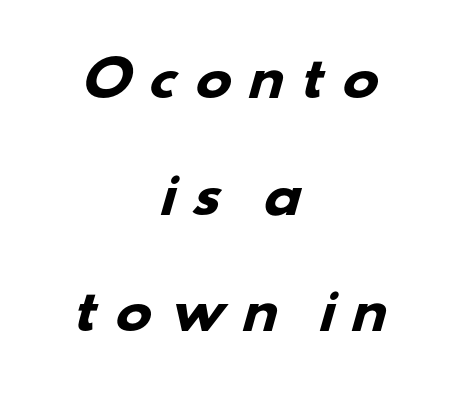
The image shows 49 px heavy, wide sans-serif type; set centered, loose line spacing (2.38x), unusually wide letter spacing (+0.32 em), not underlined; low stroke contrast and a small x-height.
